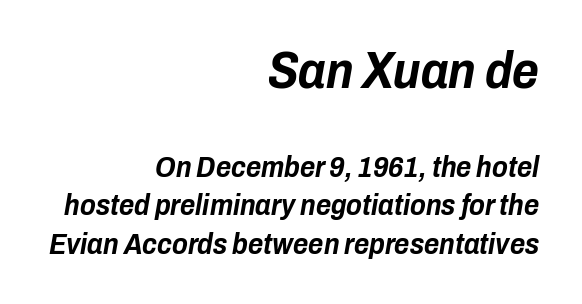
Notice how the stems are inclined rather than vertical — that's the hallmark of italics. The sample has been set heavy, in full bold. There is no visible air inserted between adjacent glyphs. Every row of glyphs terminates at an identical x-position on the right.
